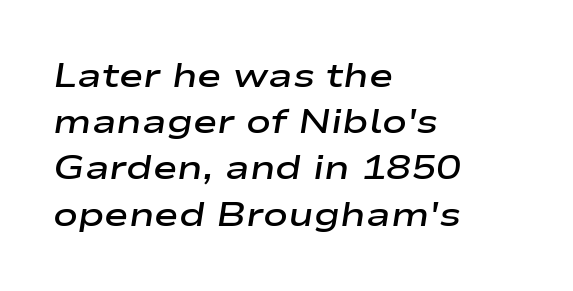
Q: Is the text bold? A: Semi-bold.
Q: Is the text italic (slanted)? A: Yes, it leans right by about 9 degrees.
Q: Is the text underlined? A: No.
Q: How is the paragraph aligned? A: Left-aligned.
Q: Is the spacing between letters normal or unusually wide? A: Normal.
Q: Is the spacing between lines tight, normal or loose? A: Normal.
Q: Width (condensed, normal, or wide)? A: Wide.
Q: Stroke contrast? A: Low.
Q: x-height? A: Medium.
Q: Monospaced? A: No.
